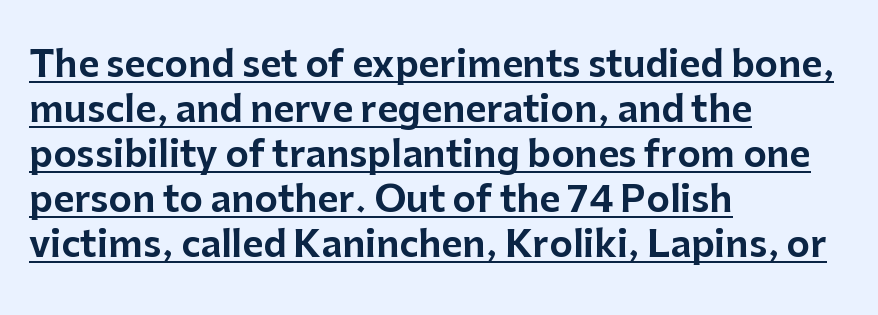
{"serif": "no", "italic": "no", "width": "normal", "stroke_contrast": "low", "x_height": "medium", "monospaced": "no", "underline": "yes", "align": "left", "line_spacing": "normal", "line_spacing_ratio": 1.25, "letter_spacing": "normal", "letter_spacing_em": 0.0, "glyph_px": 36}
